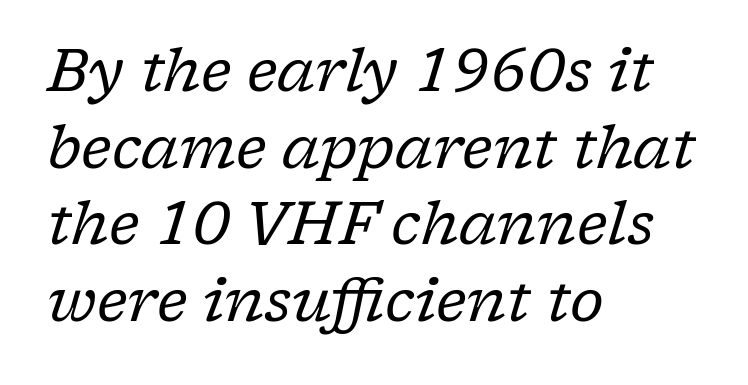
Rule under the text: the space is simply empty. These lines stack with their left ends in a neat column. Rendered with sloped, italic letterforms. No chunkiness to these letters — they're not bold. Rows of type keep a routine distance in the vertical direction.
